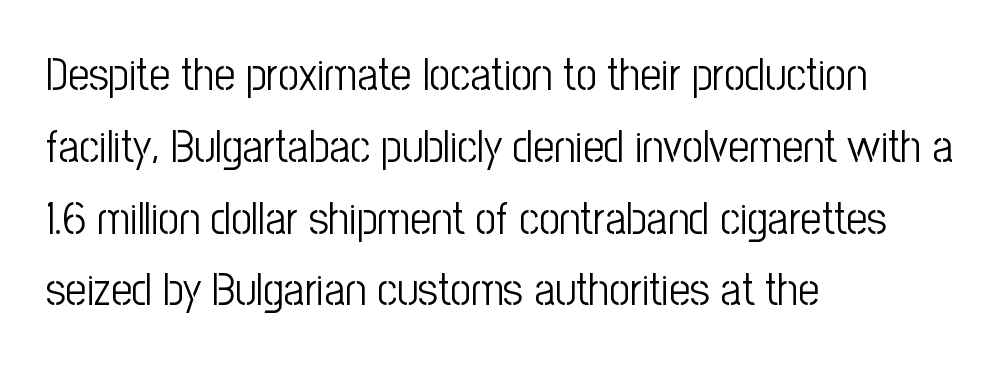
The image shows 46 px light, condensed sans-serif type, upright; set left-aligned, normal line spacing (1.56x), normal letter spacing, not underlined; low stroke contrast and a medium x-height.
